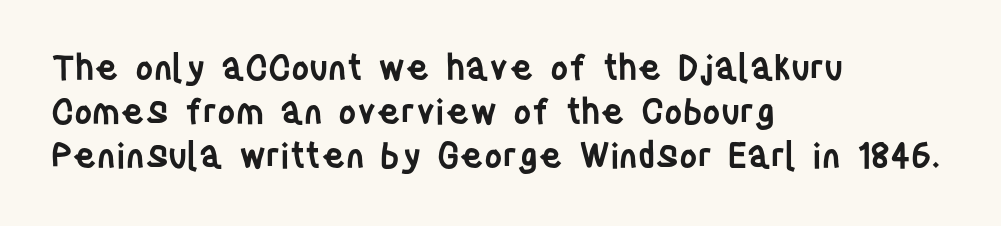
Q: Is the text bold? A: Semi-bold.
Q: Is the text italic (slanted)? A: No, it is upright.
Q: Is the typeface a serif or a sans-serif typeface? A: Sans-serif.
Q: Is the text underlined? A: No.
Q: How is the paragraph aligned? A: Left-aligned.
Q: Is the spacing between letters normal or unusually wide? A: Normal.
Q: Is the spacing between lines tight, normal or loose? A: Normal.
Q: Width (condensed, normal, or wide)? A: Condensed.
Q: Stroke contrast? A: Low.
Q: x-height? A: Large.
Q: Monospaced? A: No.
